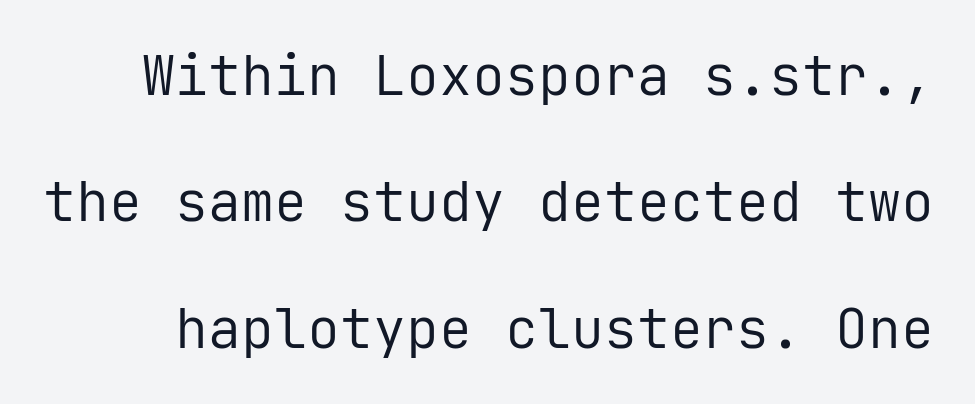
Q: Is the text bold? A: No.
Q: Is the text italic (slanted)? A: No, it is upright.
Q: Is the typeface a serif or a sans-serif typeface? A: Sans-serif.
Q: Is the text underlined? A: No.
Q: Is the spacing between letters normal or unusually wide? A: Normal.
Q: Is the spacing between lines tight, normal or loose? A: Loose.
Q: Width (condensed, normal, or wide)? A: Normal.
Q: Stroke contrast? A: Low.
Q: x-height? A: Medium.
Q: Monospaced? A: Yes.
